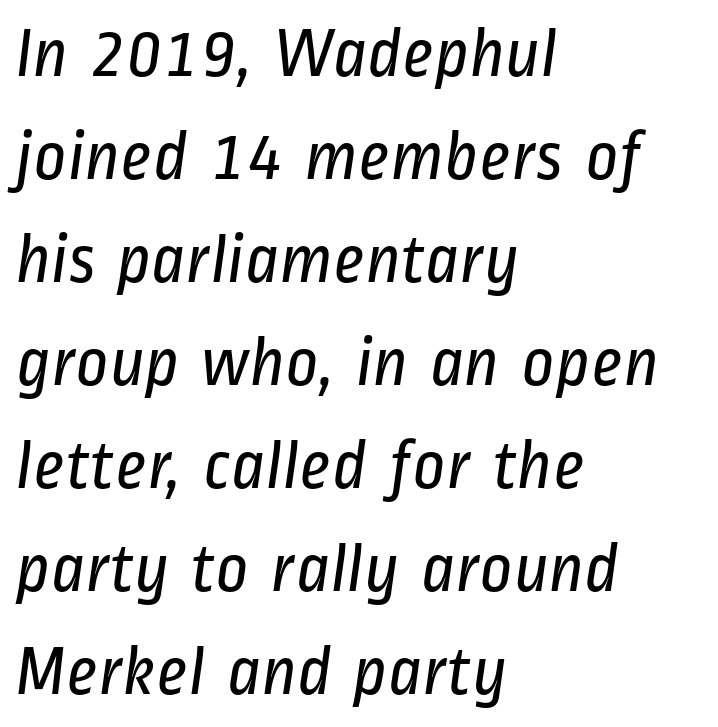
The image shows 71 px regular-weight, condensed sans-serif type; set left-aligned, normal line spacing (1.45x), normal letter spacing, not underlined; low stroke contrast and a medium x-height.
